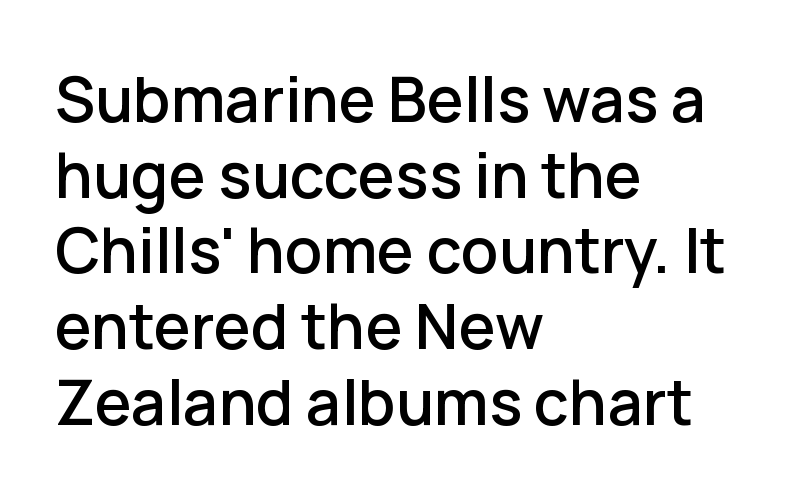
{"serif": "no", "italic": "no", "width": "normal", "stroke_contrast": "low", "x_height": "medium", "monospaced": "no", "underline": "no", "align": "left", "line_spacing_ratio": 1.22, "letter_spacing": "normal", "letter_spacing_em": 0.0, "glyph_px": 62}
